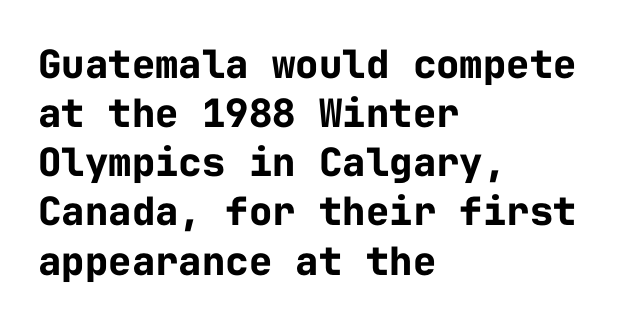
Q: Is the text bold? A: Yes.
Q: Is the text italic (slanted)? A: No, it is upright.
Q: Is the typeface a serif or a sans-serif typeface? A: Sans-serif.
Q: Is the text underlined? A: No.
Q: How is the paragraph aligned? A: Left-aligned.
Q: Is the spacing between letters normal or unusually wide? A: Normal.
Q: Is the spacing between lines tight, normal or loose? A: Normal.
Q: Width (condensed, normal, or wide)? A: Normal.
Q: Stroke contrast? A: Low.
Q: x-height? A: Medium.
Q: Monospaced? A: Yes.
